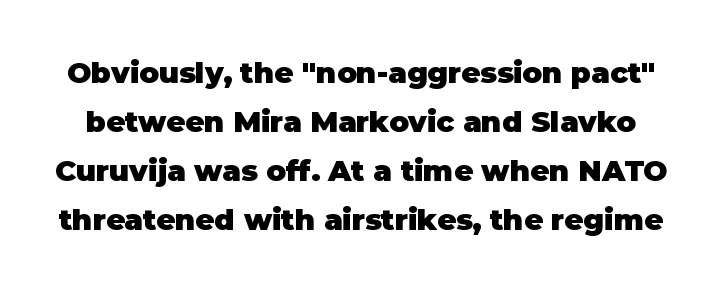
The image shows 29 px heavy sans-serif type, upright; set normal line spacing (1.69x), normal letter spacing, not underlined; low stroke contrast and a large x-height.
